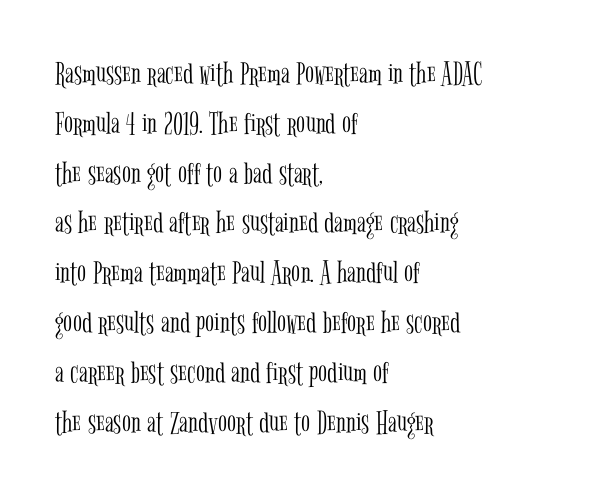
{"serif": "yes", "italic": "no", "bold": "no", "weight": "light", "width": "condensed", "stroke_contrast": "low", "x_height": "medium", "monospaced": "no", "underline": "no", "align": "left", "line_spacing": "normal", "line_spacing_ratio": 1.51, "letter_spacing": "normal", "letter_spacing_em": 0.0, "glyph_px": 33}
